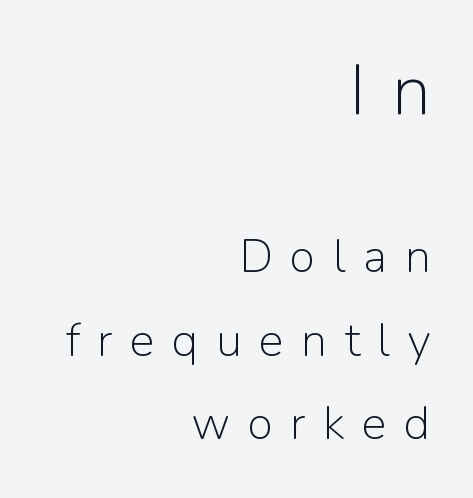
Nope, not italic — everything's standing straight. Tracking here is generous; glyphs stand well apart from one another. In terms of letterform style, serifs are entirely absent. The letters look calm and open, with moderate or lighter stems. Think of a printed novel: that variable character pitch is what you see here.
